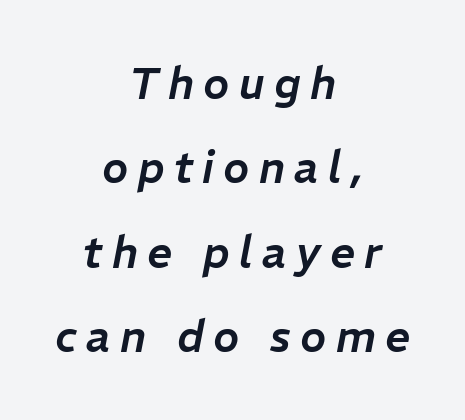
{"italic": "yes", "lean": "right", "slant_degrees": 11, "width": "normal", "stroke_contrast": "low", "x_height": "medium", "monospaced": "no", "underline": "no", "align": "center", "line_spacing": "loose", "line_spacing_ratio": 1.92, "letter_spacing": "wide", "letter_spacing_em": 0.21, "glyph_px": 44}
